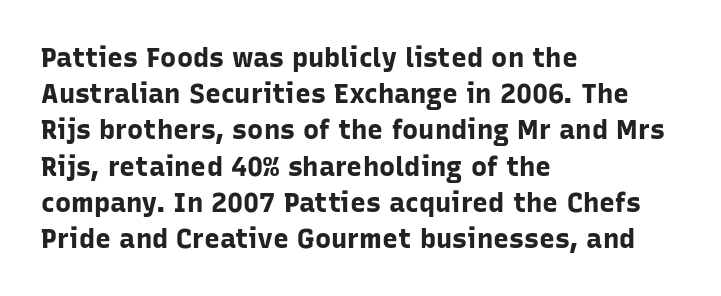
Does the weight exceed regular? Yes, all the way to bold. Inter-character spacing is left at the font's built-in metrics. If you drew a ruler down the left edge, every line would touch it. Only glyphs here, with clear space below each row. This sample keeps an unexceptional amount of space between lines.
